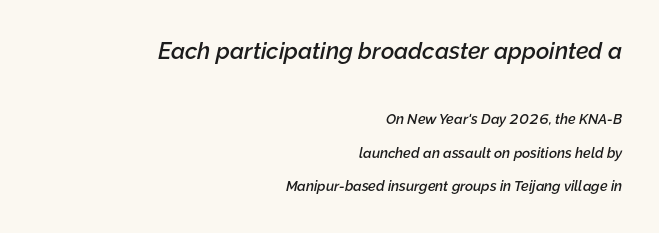
{"italic": "yes", "lean": "right", "slant_degrees": 12, "bold": "semi", "underline": "no", "align": "right", "line_spacing": "loose", "line_spacing_ratio": 2.39, "letter_spacing": "normal", "letter_spacing_em": 0.0, "larger_block": "first", "size_ratio": 1.64, "glyph_px": 23}
